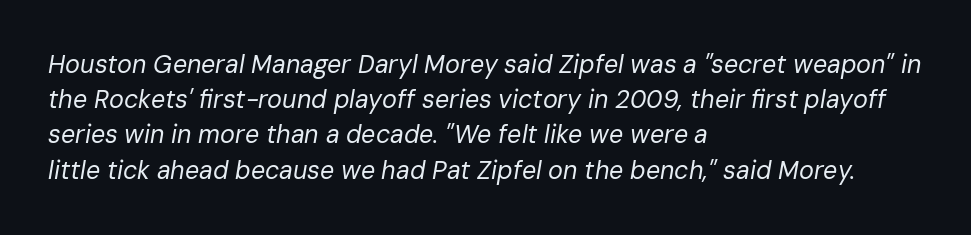
{"italic": "yes", "lean": "right", "slant_degrees": 10, "bold": "no", "underline": "no", "align": "left", "line_spacing": "normal", "line_spacing_ratio": 1.41, "letter_spacing": "normal", "letter_spacing_em": 0.0, "glyph_px": 25}
